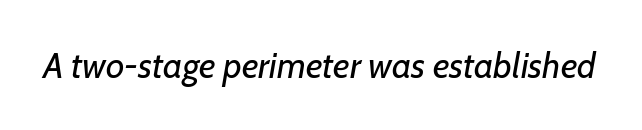
{"italic": "yes", "lean": "right", "slant_degrees": 7, "bold": "no", "weight": "regular", "width": "normal", "stroke_contrast": "low", "x_height": "medium", "monospaced": "no", "underline": "no", "letter_spacing": "normal", "letter_spacing_em": 0.0, "glyph_px": 36}
